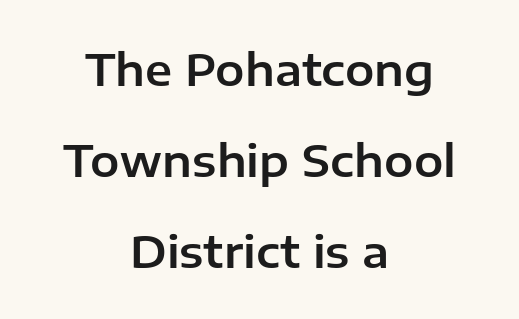
The passage shown is typeset with a sans-serif family. Is there much room between lines? Yes — plenty of vertical air separates them. This sample is center-justified, so both line endings float freely. The rendering uses natural spacing where letterforms have individual widths.
